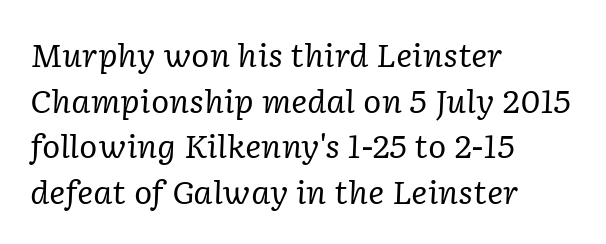
{"serif": "yes", "italic": "yes", "lean": "right", "slant_degrees": 2, "bold": "no", "weight": "regular", "width": "normal", "stroke_contrast": "low", "x_height": "medium", "monospaced": "no", "underline": "no", "align": "left", "line_spacing": "normal", "line_spacing_ratio": 1.47, "letter_spacing": "normal", "letter_spacing_em": 0.0, "glyph_px": 31}
